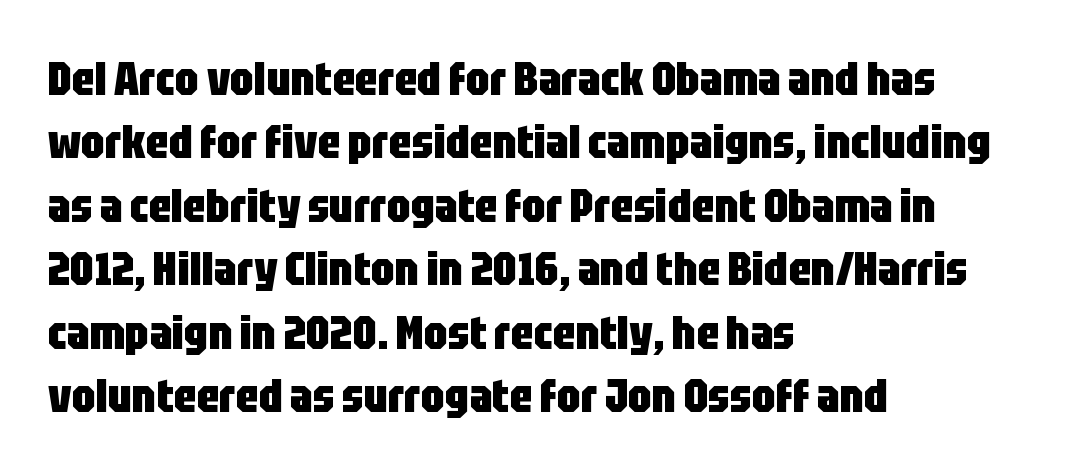
Q: Is the text bold? A: Yes.
Q: Is the text italic (slanted)? A: No, it is upright.
Q: Is the typeface a serif or a sans-serif typeface? A: Sans-serif.
Q: Is the text underlined? A: No.
Q: How is the paragraph aligned? A: Left-aligned.
Q: Is the spacing between letters normal or unusually wide? A: Normal.
Q: Is the spacing between lines tight, normal or loose? A: Normal.
Q: Width (condensed, normal, or wide)? A: Condensed.
Q: Stroke contrast? A: Low.
Q: x-height? A: Large.
Q: Monospaced? A: No.
